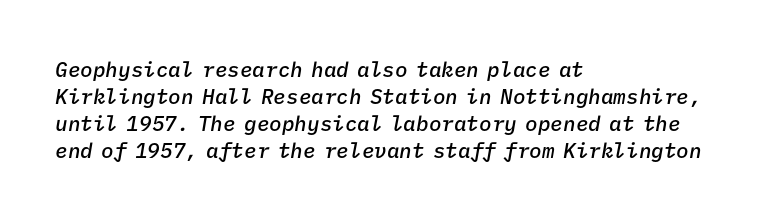
Q: Is the text bold? A: Semi-bold.
Q: Is the text italic (slanted)? A: Yes, it leans right by about 9 degrees.
Q: Is the text underlined? A: No.
Q: How is the paragraph aligned? A: Left-aligned.
Q: Is the spacing between letters normal or unusually wide? A: Normal.
Q: Is the spacing between lines tight, normal or loose? A: Normal.
